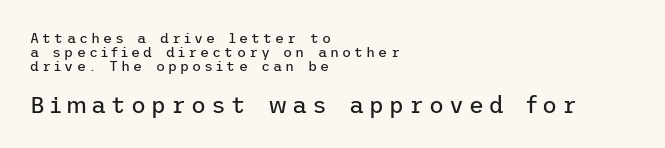
The image shows 23 px text type, upright; set left-aligned, tight line spacing (1.01x), unusually wide letter spacing (+0.22 em), not underlined; the second (bottom) block is 1.64x larger.
